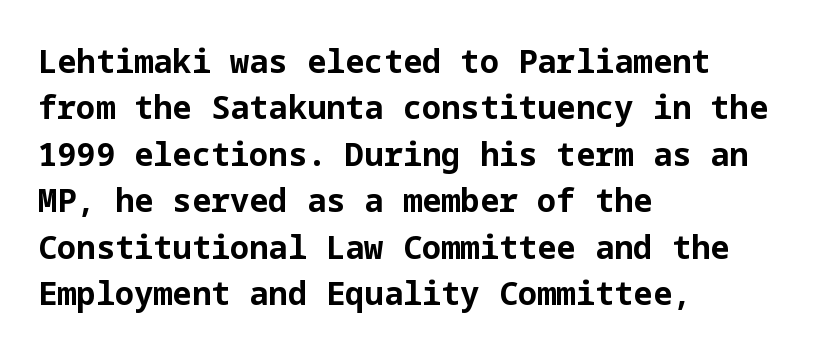
Q: Is the text bold? A: Yes.
Q: Is the text italic (slanted)? A: No, it is upright.
Q: Is the typeface a serif or a sans-serif typeface? A: Sans-serif.
Q: Is the text underlined? A: No.
Q: How is the paragraph aligned? A: Left-aligned.
Q: Is the spacing between letters normal or unusually wide? A: Normal.
Q: Is the spacing between lines tight, normal or loose? A: Normal.
Q: Width (condensed, normal, or wide)? A: Normal.
Q: Stroke contrast? A: Low.
Q: x-height? A: Medium.
